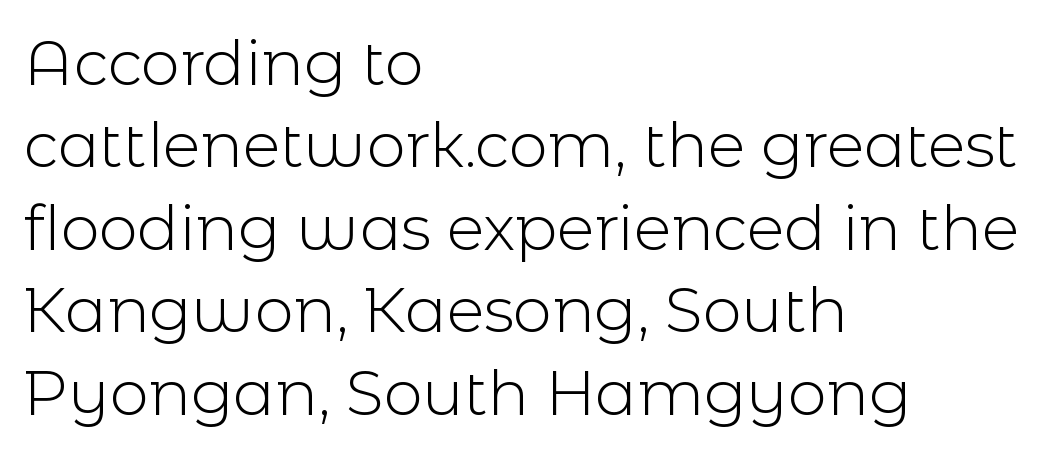
Q: Is the text bold? A: No.
Q: Is the text italic (slanted)? A: No, it is upright.
Q: Is the typeface a serif or a sans-serif typeface? A: Sans-serif.
Q: Is the text underlined? A: No.
Q: How is the paragraph aligned? A: Left-aligned.
Q: Is the spacing between letters normal or unusually wide? A: Normal.
Q: Is the spacing between lines tight, normal or loose? A: Normal.
Q: Width (condensed, normal, or wide)? A: Normal.
Q: x-height? A: Medium.
Q: Monospaced? A: No.
